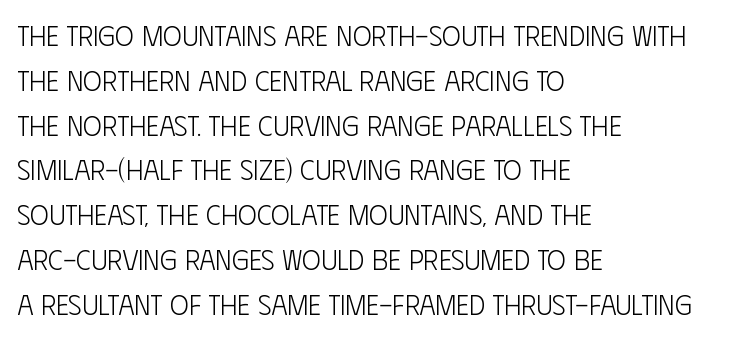
This sample keeps an unexceptional amount of space between lines. The typography opts for an upright posture over an oblique one. The rendering uses natural spacing where letterforms have individual widths. The zone under the glyphs is completely vacant. Letter spacing: default. A student would call this left alignment; a typographer would say flush left, rag right.
